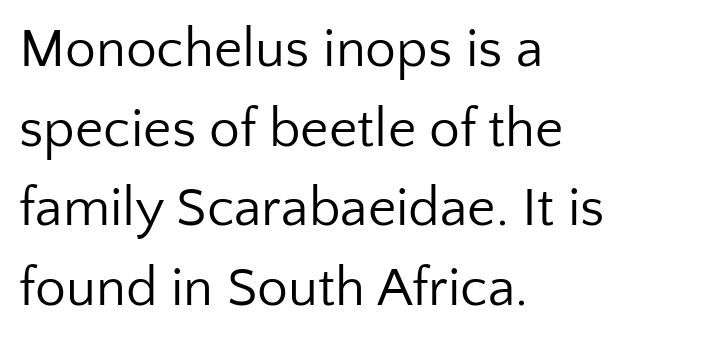
{"serif": "no", "italic": "no", "bold": "no", "weight": "regular", "width": "normal", "stroke_contrast": "low", "x_height": "medium", "monospaced": "no", "underline": "no", "align": "left", "line_spacing": "normal", "line_spacing_ratio": 1.45, "letter_spacing": "normal", "letter_spacing_em": 0.0, "glyph_px": 55}
